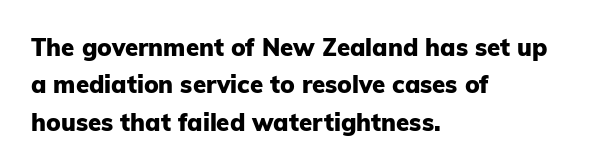
Q: Is the text bold? A: Yes.
Q: Is the text italic (slanted)? A: No, it is upright.
Q: Is the text underlined? A: No.
Q: How is the paragraph aligned? A: Left-aligned.
Q: Is the spacing between letters normal or unusually wide? A: Normal.
Q: Is the spacing between lines tight, normal or loose? A: Normal.
